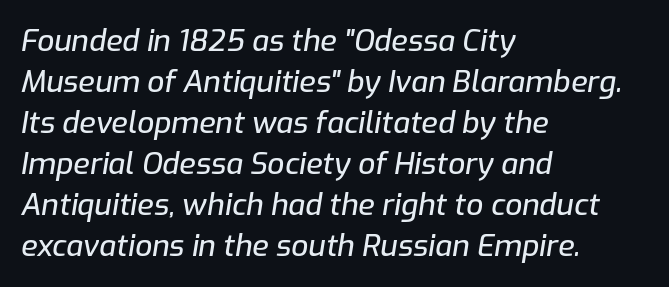
This sample has the flowing, uneven cadence of proportional lettering. Interline gaps are of average width in this sample. Only glyphs here, with clear space below each row. Would a proofreader flag this as italicized? Yes. These lines keep a tight, regular rhythm from letter to letter. The rag falls on the right side of this text block.
